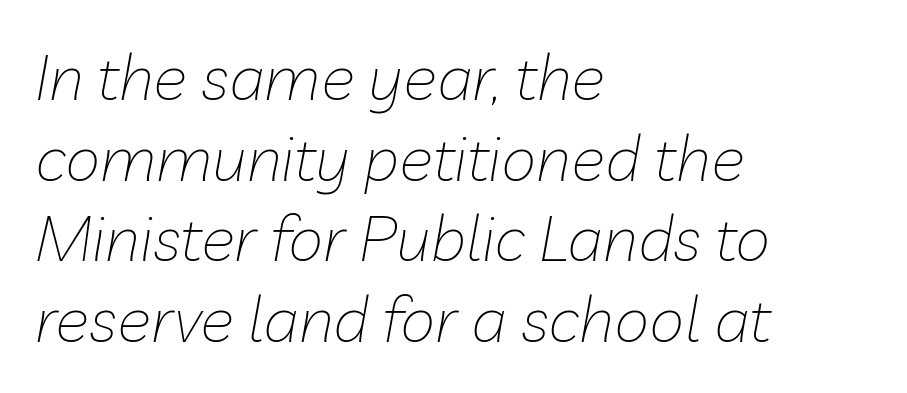
These lines are set flush left with a ragged right edge. The cut favours lightness, reaching ordinary text weight at its darkest. The glyphs look as if they've been sheared to an angle. If you measured baseline to baseline, you'd find a middling distance. The space beneath each line is pristine and unruled.
